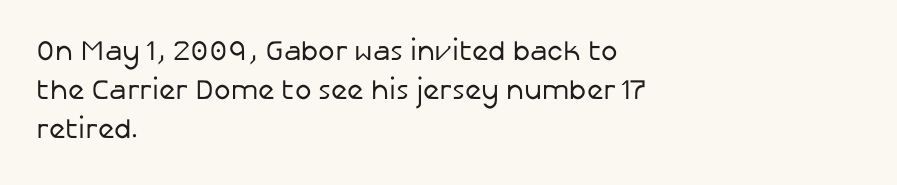
Vertically, the passage feels balanced, rows spaced as you'd expect. You can tell it's not italic because the verticals are truly vertical. This is sans-serif lettering, the kind often seen on screens and signage. Descenders are the only things crossing below the line.
